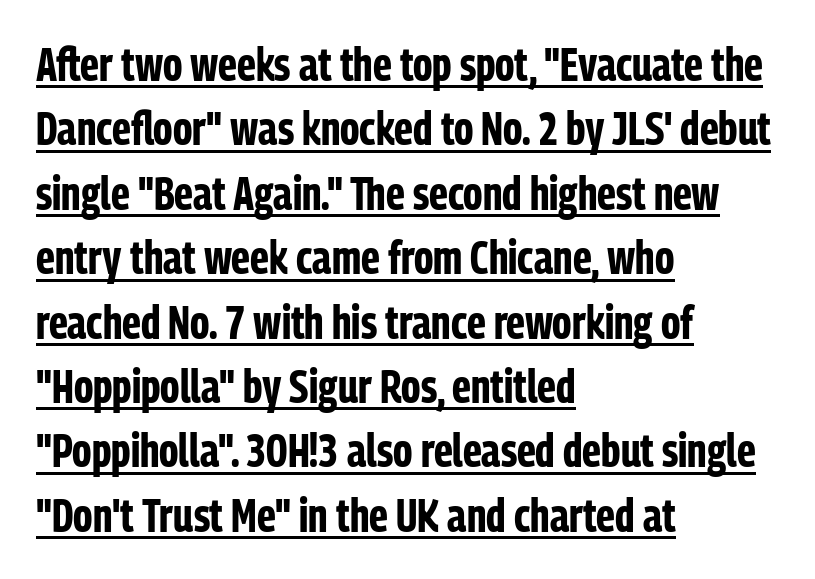
The image shows 46 px bold, condensed sans-serif type, upright; set left-aligned, normal line spacing (1.4x), normal letter spacing, underlined; low stroke contrast and a medium x-height.
